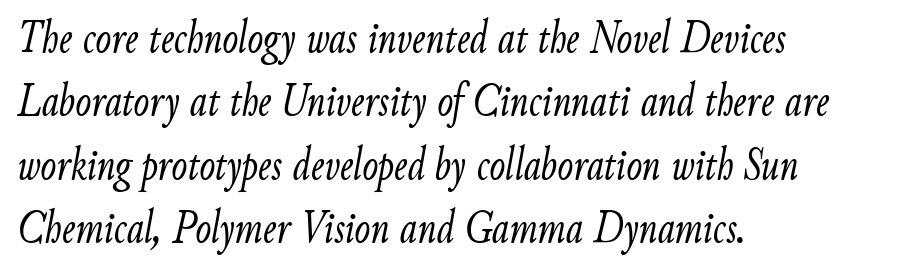
Q: Is the text bold? A: No.
Q: Is the text italic (slanted)? A: Yes, it leans right by about 9 degrees.
Q: Is the text underlined? A: No.
Q: How is the paragraph aligned? A: Left-aligned.
Q: Is the spacing between letters normal or unusually wide? A: Normal.
Q: Is the spacing between lines tight, normal or loose? A: Normal.
Q: Width (condensed, normal, or wide)? A: Condensed.
Q: Stroke contrast? A: Low.
Q: x-height? A: Small.
Q: Monospaced? A: No.
